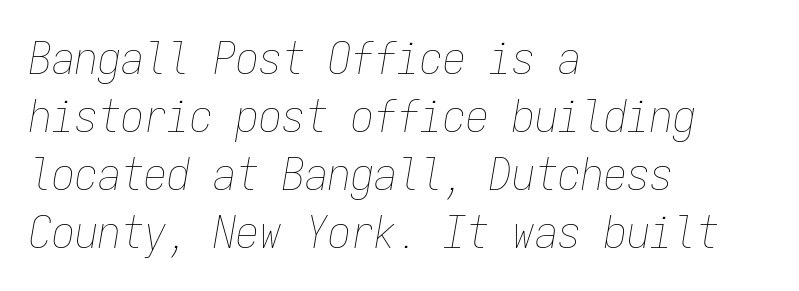
Q: Is the text bold? A: No.
Q: Is the text italic (slanted)? A: Yes, it leans right by about 9 degrees.
Q: Is the text underlined? A: No.
Q: How is the paragraph aligned? A: Left-aligned.
Q: Is the spacing between letters normal or unusually wide? A: Normal.
Q: Is the spacing between lines tight, normal or loose? A: Normal.
Q: Width (condensed, normal, or wide)? A: Condensed.
Q: Stroke contrast? A: Low.
Q: x-height? A: Medium.
Q: Monospaced? A: Yes.
